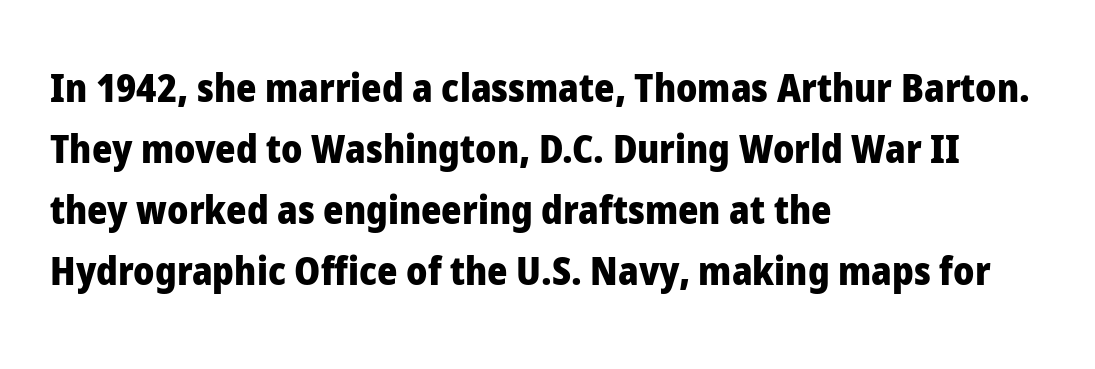
Q: Is the text bold? A: Yes.
Q: Is the text italic (slanted)? A: No, it is upright.
Q: Is the typeface a serif or a sans-serif typeface? A: Sans-serif.
Q: Is the text underlined? A: No.
Q: How is the paragraph aligned? A: Left-aligned.
Q: Is the spacing between letters normal or unusually wide? A: Normal.
Q: Is the spacing between lines tight, normal or loose? A: Normal.
Q: Width (condensed, normal, or wide)? A: Normal.
Q: Stroke contrast? A: Low.
Q: x-height? A: Medium.
Q: Monospaced? A: No.
